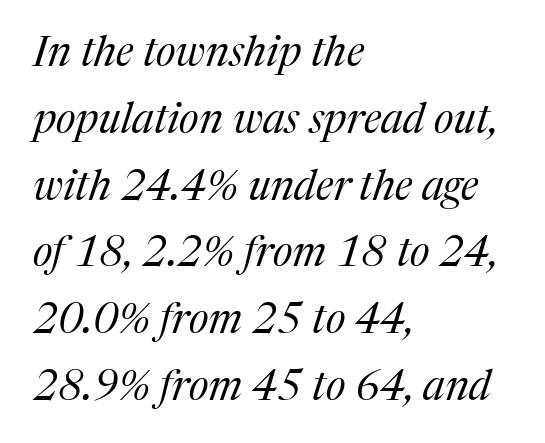
Slanted lettering throughout. How are the letters spaced? Ordinarily, with no added tracking. In terms of letterform style, serifs are clearly present. These lines stack with their left ends in a neat column. Spacing verdict: proportional, widths tailored to each character. The font is comparable to plain body text, perhaps lighter.
